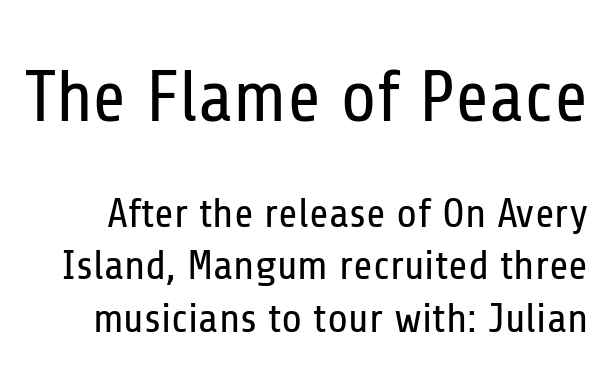
The image shows 73 px regular-weight, condensed sans-serif type, upright; set normal line spacing (1.25x), normal letter spacing, not underlined; the first (top) block is 1.74x larger; low stroke contrast and a medium x-height.
